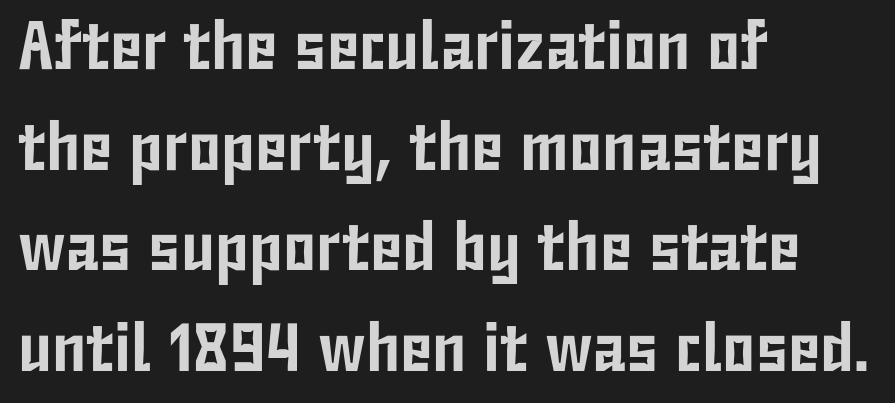
The image shows 68 px condensed sans-serif type, upright; set left-aligned, normal line spacing (1.48x), normal letter spacing, not underlined; low stroke contrast and a medium x-height.
